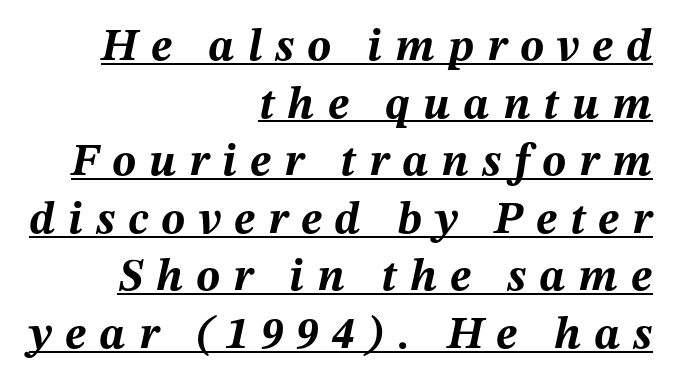
Q: Is the text bold? A: Yes.
Q: Is the text italic (slanted)? A: Yes, it leans right by about 12 degrees.
Q: Is the text underlined? A: Yes.
Q: How is the paragraph aligned? A: Right-aligned.
Q: Is the spacing between letters normal or unusually wide? A: Unusually wide.
Q: Is the spacing between lines tight, normal or loose? A: Normal.
Q: Width (condensed, normal, or wide)? A: Normal.
Q: Stroke contrast? A: Medium.
Q: x-height? A: Medium.
Q: Monospaced? A: No.
